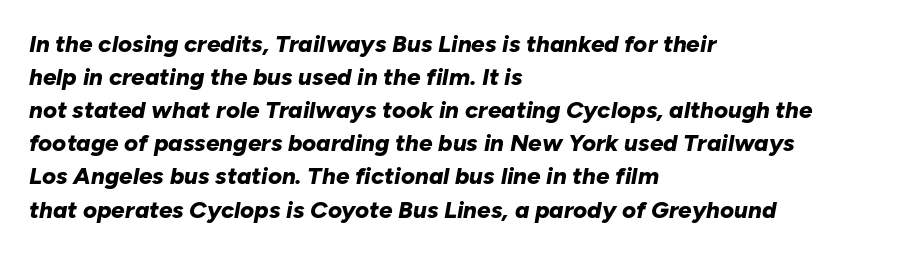
The image shows 24 px bold type, italic (leaning right); set left-aligned, normal line spacing (1.38x), normal letter spacing, not underlined.
